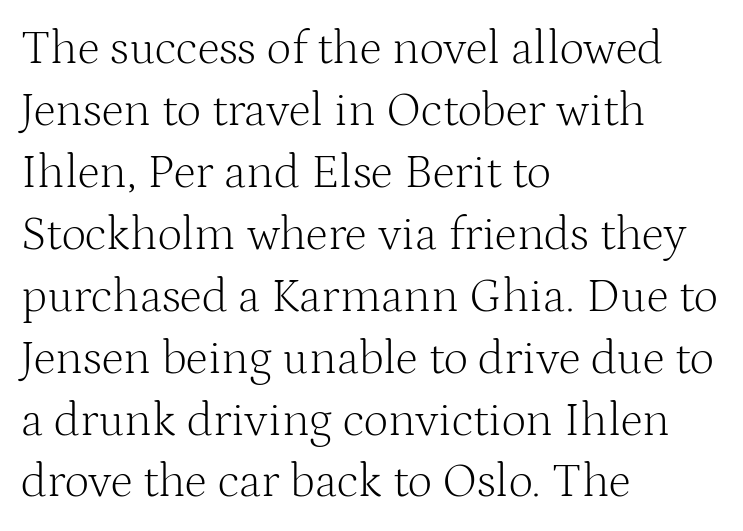
{"serif": "yes", "italic": "no", "bold": "no", "weight": "light", "width": "normal", "stroke_contrast": "medium", "x_height": "medium", "monospaced": "no", "underline": "no", "align": "left", "line_spacing": "normal", "line_spacing_ratio": 1.29, "letter_spacing": "normal", "letter_spacing_em": 0.0, "glyph_px": 48}
